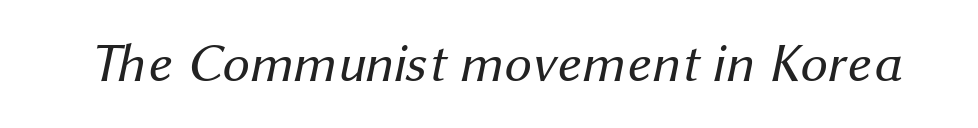
Characters follow at the spacing the type designer built in. A bare baseline throughout the passage. Weight: in the light-to-regular range. Note the varied advance widths — an 'i' is clearly narrower than an 'm'.
